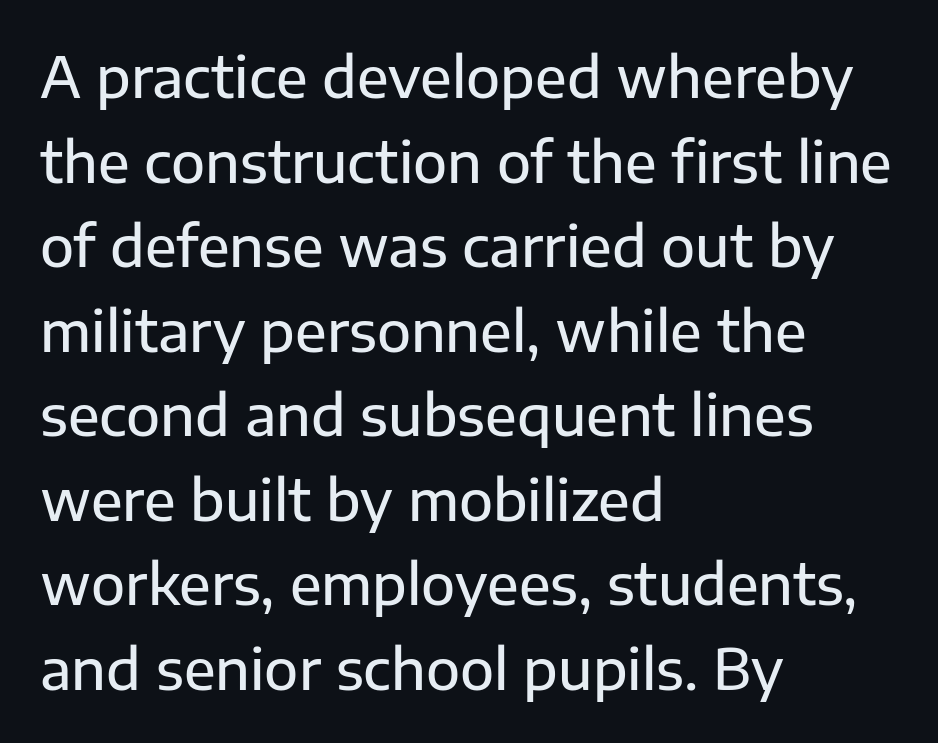
The image shows 56 px sans-serif type, upright; set left-aligned, normal line spacing (1.51x), normal letter spacing, not underlined; low stroke contrast and a medium x-height.
